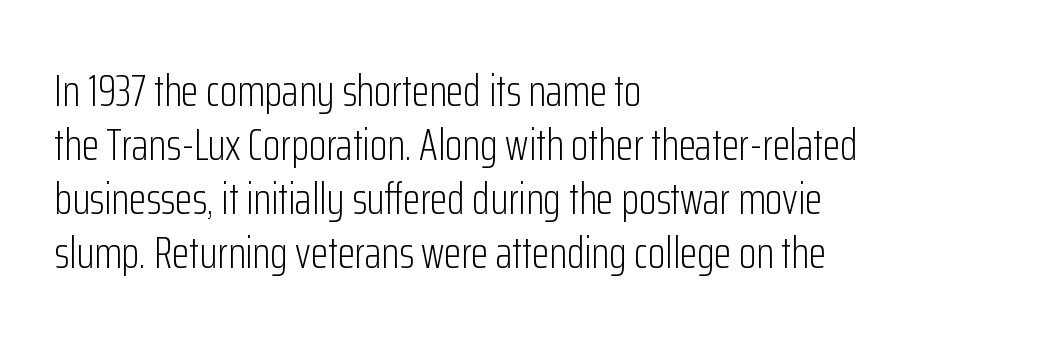
You can tell it's not italic because the verticals are truly vertical. What stands out about the letter spacing? Nothing — it is the standard amount. Letters rest on an invisible, unmarked baseline. The passage shown is typed in a proportional face where columns would drift.
